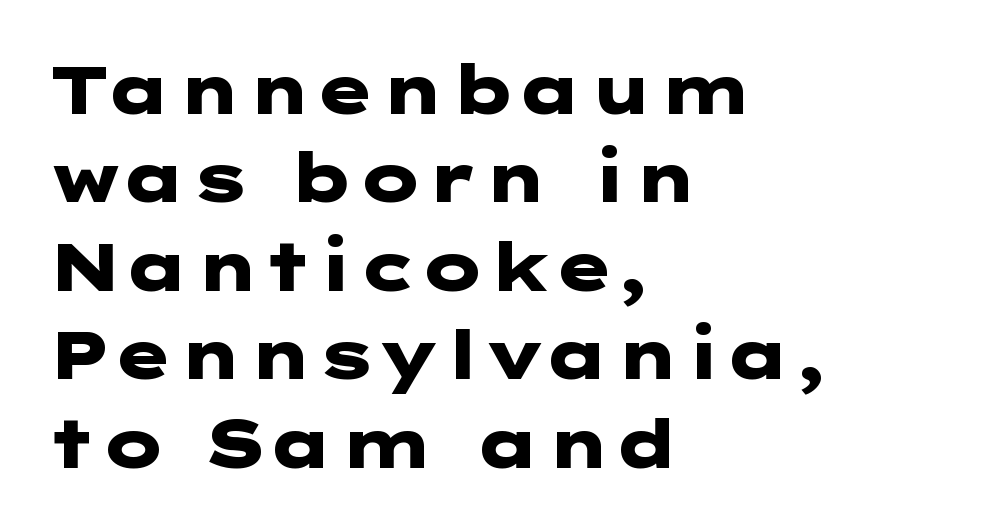
These lines keep a tight, regular rhythm from letter to letter. Classification — sans serif. The block of text has a typical density, with ordinary space between rows. Clear beneath every line of the passage. Designer's note — italics off, roman on.
